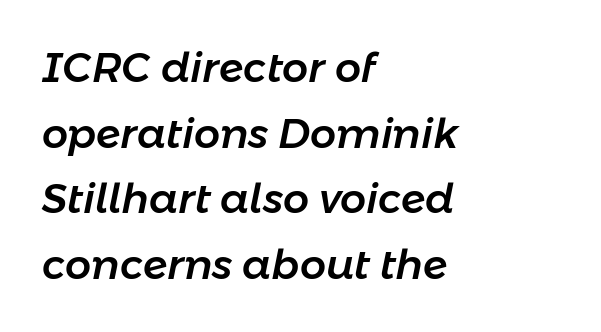
{"italic": "yes", "lean": "right", "slant_degrees": 11, "width": "normal", "stroke_contrast": "low", "x_height": "medium", "monospaced": "no", "underline": "no", "align": "left", "line_spacing": "normal", "line_spacing_ratio": 1.6, "letter_spacing": "normal", "letter_spacing_em": 0.0, "glyph_px": 41}
